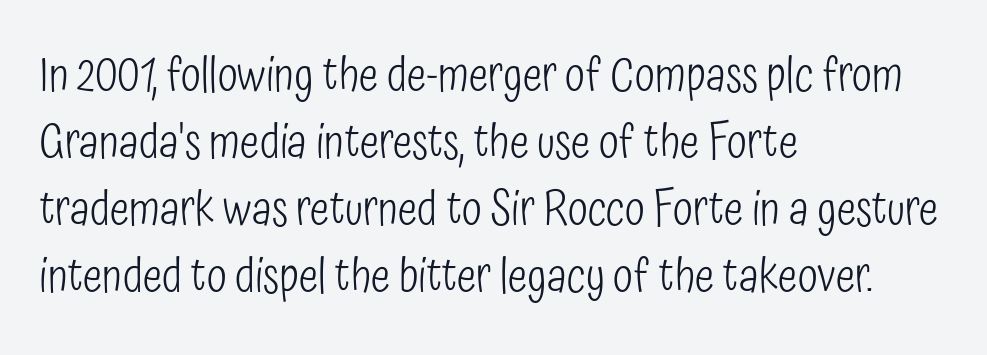
Q: Is the text bold? A: No.
Q: Is the text italic (slanted)? A: No, it is upright.
Q: Is the typeface a serif or a sans-serif typeface? A: Sans-serif.
Q: Is the text underlined? A: No.
Q: How is the paragraph aligned? A: Left-aligned.
Q: Is the spacing between letters normal or unusually wide? A: Normal.
Q: Is the spacing between lines tight, normal or loose? A: Normal.
Q: Width (condensed, normal, or wide)? A: Condensed.
Q: Stroke contrast? A: Low.
Q: x-height? A: Medium.
Q: Monospaced? A: No.
